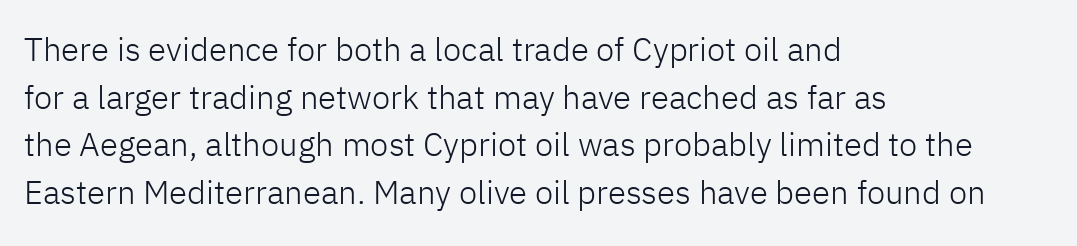
The designer went with a sans here, leaving each stem footless. A classic flush-left, rag-right setting is used for this passage. This rendering leaves character spacing at its baseline value. Here the designer chose a conventional face with non-uniform glyph widths. Every stem runs plumb, perpendicular to the baseline.
